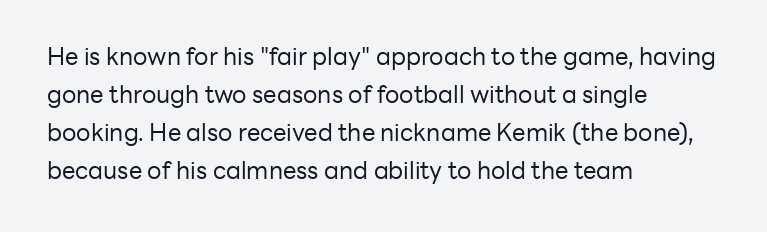
{"italic": "no", "bold": "no", "underline": "no", "align": "left", "line_spacing": "normal", "line_spacing_ratio": 1.58, "letter_spacing": "normal", "letter_spacing_em": 0.0, "glyph_px": 24}
